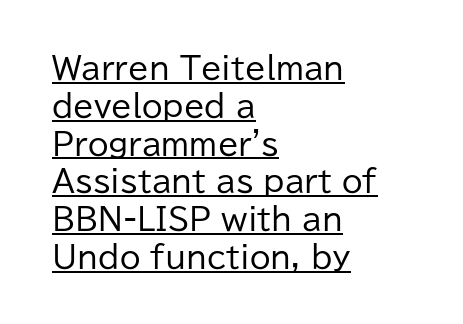
Q: Is the text bold? A: No.
Q: Is the text italic (slanted)? A: No, it is upright.
Q: Is the typeface a serif or a sans-serif typeface? A: Sans-serif.
Q: Is the text underlined? A: Yes.
Q: How is the paragraph aligned? A: Left-aligned.
Q: Is the spacing between letters normal or unusually wide? A: Normal.
Q: Is the spacing between lines tight, normal or loose? A: Normal.
Q: Width (condensed, normal, or wide)? A: Normal.
Q: Stroke contrast? A: Low.
Q: x-height? A: Medium.
Q: Monospaced? A: No.
